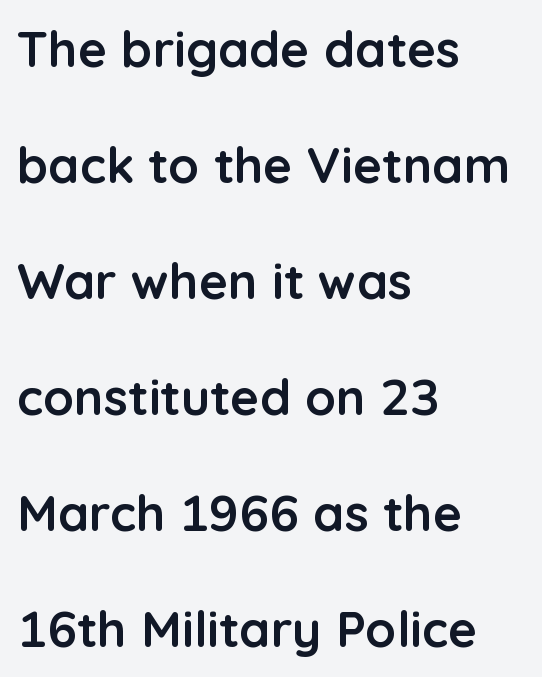
There is no visible air inserted between adjacent glyphs. Rows of type keep a wide berth in the vertical direction. Heavy, bold letterforms. The type family on display is of the sans-serif kind. The glyphs are unaccompanied by any horizontal stroke below them. This is the regular roman posture of the typeface.
